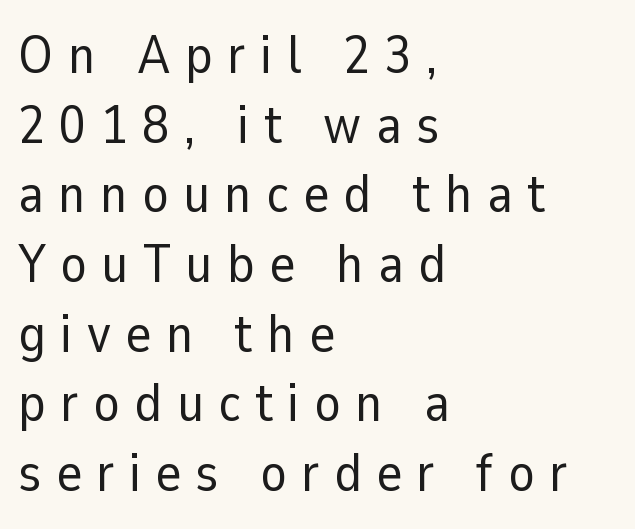
{"serif": "no", "italic": "no", "bold": "no", "weight": "regular", "width": "normal", "stroke_contrast": "low", "x_height": "medium", "monospaced": "no", "underline": "no", "align": "left", "line_spacing": "normal", "line_spacing_ratio": 1.29, "letter_spacing": "wide", "letter_spacing_em": 0.27, "glyph_px": 54}
